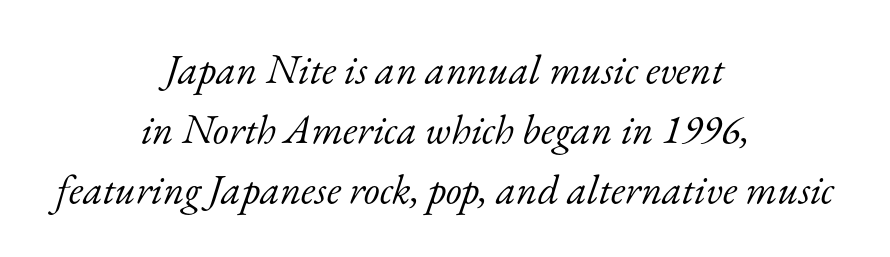
Alignment: centered. A typesetter would call this proportional, since set widths differ per character. If you drew a line through each stem, it would be angled. The letters look calm and open, with moderate or lighter stems. Are there feet on the stems? There are — it's a serif. Short note: letters normally spaced.
